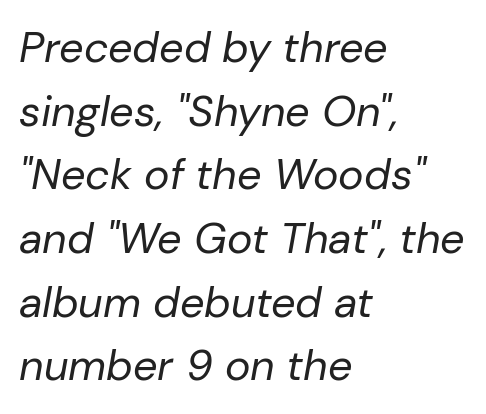
{"italic": "yes", "lean": "right", "slant_degrees": 10, "bold": "no", "weight": "regular", "width": "normal", "stroke_contrast": "low", "x_height": "medium", "monospaced": "no", "underline": "no", "align": "left", "line_spacing": "normal", "line_spacing_ratio": 1.48, "letter_spacing": "normal", "letter_spacing_em": 0.0, "glyph_px": 43}
